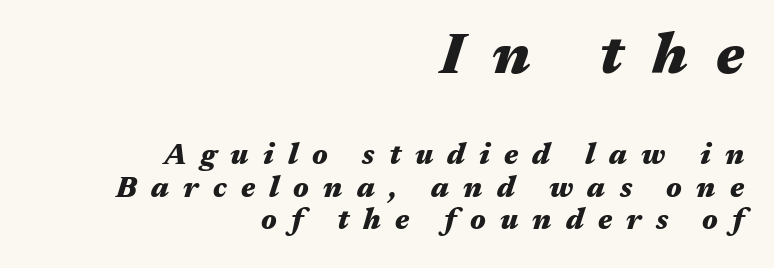
{"italic": "yes", "lean": "right", "slant_degrees": 17, "bold": "yes", "weight": "heavy", "width": "wide", "stroke_contrast": "medium", "x_height": "medium", "monospaced": "no", "underline": "no", "align": "right", "line_spacing": "tight", "line_spacing_ratio": 1.13, "letter_spacing": "wide", "letter_spacing_em": 0.49, "larger_block": "first", "size_ratio": 2.0, "glyph_px": 58}
